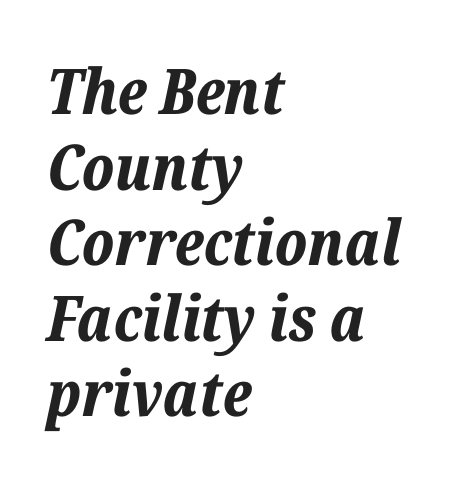
Q: Is the text bold? A: Yes.
Q: Is the text italic (slanted)? A: Yes, it leans right by about 12 degrees.
Q: Is the text underlined? A: No.
Q: How is the paragraph aligned? A: Left-aligned.
Q: Is the spacing between letters normal or unusually wide? A: Normal.
Q: Width (condensed, normal, or wide)? A: Normal.
Q: Stroke contrast? A: Low.
Q: x-height? A: Medium.
Q: Monospaced? A: No.
